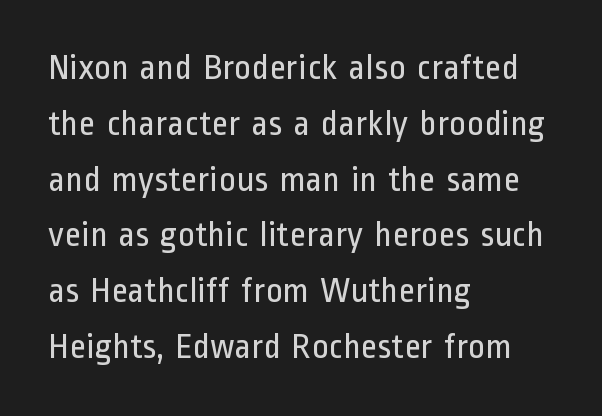
The image shows 36 px regular-weight, condensed sans-serif type, upright; set left-aligned, normal line spacing (1.55x), normal letter spacing, not underlined; low stroke contrast and a medium x-height.
